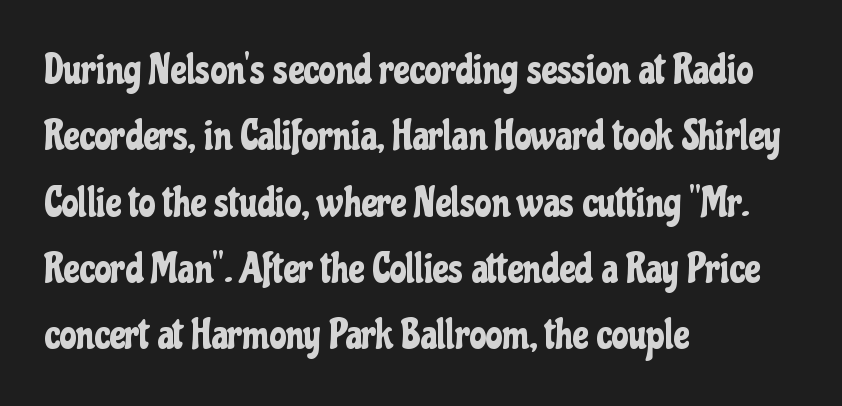
{"serif": "no", "italic": "no", "width": "condensed", "stroke_contrast": "low", "x_height": "medium", "monospaced": "no", "underline": "no", "align": "left", "line_spacing": "normal", "line_spacing_ratio": 1.58, "letter_spacing": "normal", "letter_spacing_em": 0.0, "glyph_px": 42}
